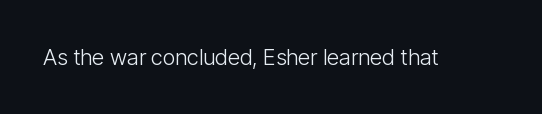
The image shows 22 px text type, upright; set normal letter spacing, not underlined.
